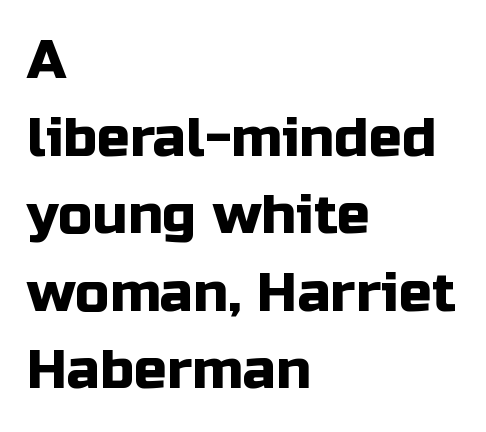
The image shows 55 px sans-serif type, upright; set left-aligned, normal line spacing (1.41x), normal letter spacing, not underlined; low stroke contrast and a medium x-height.
